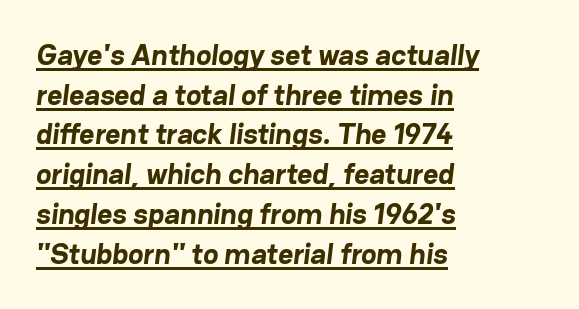
Classification — sans serif. The typesetter has applied underlining to the passage shown. Reading down the block, your eye returns to a fixed left position each line. Strong, thick strokes mark this as bold type. This block has exactly the height ordinary leading produces.
